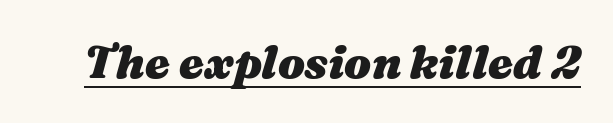
Q: Is the text bold? A: Yes.
Q: Is the text italic (slanted)? A: Yes, it leans right by about 16 degrees.
Q: Is the text underlined? A: Yes.
Q: Is the spacing between letters normal or unusually wide? A: Normal.
Q: Width (condensed, normal, or wide)? A: Wide.
Q: Stroke contrast? A: Medium.
Q: x-height? A: Medium.
Q: Monospaced? A: No.
